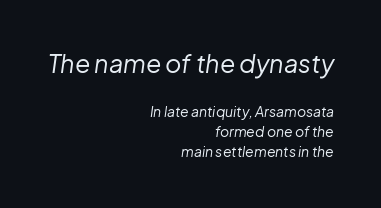
Q: Is the text bold? A: No.
Q: Is the text italic (slanted)? A: Yes, it leans right by about 8 degrees.
Q: Is the text underlined? A: No.
Q: How is the paragraph aligned? A: Right-aligned.
Q: Is the spacing between letters normal or unusually wide? A: Normal.
Q: Is the spacing between lines tight, normal or loose? A: Normal.
Q: Which block of text is set in a larger size, the first (top) or the second (bottom)? A: The first (top) one.
